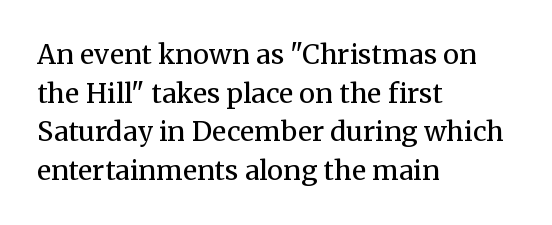
The image shows 27 px text type, upright; set left-aligned, normal line spacing (1.43x), normal letter spacing, not underlined.
